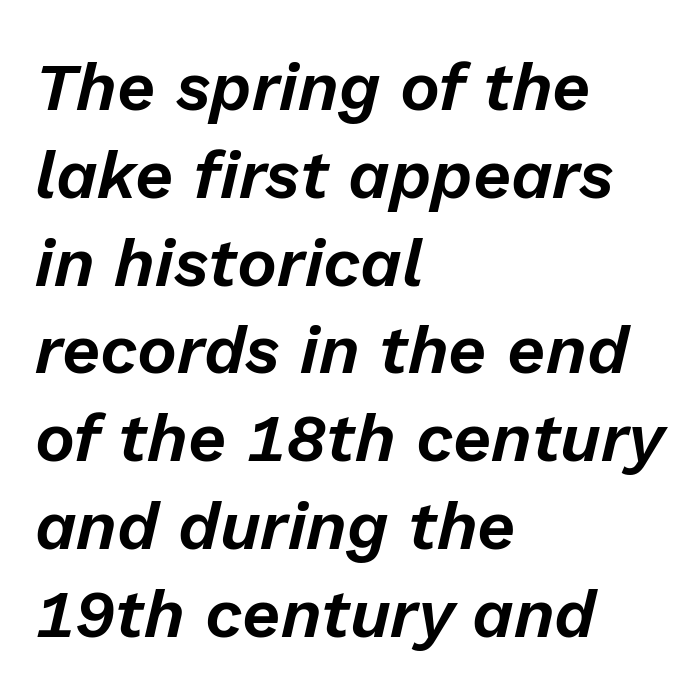
{"italic": "yes", "lean": "right", "slant_degrees": 13, "width": "normal", "stroke_contrast": "low", "x_height": "medium", "monospaced": "no", "underline": "no", "align": "left", "line_spacing": "normal", "line_spacing_ratio": 1.31, "letter_spacing": "normal", "letter_spacing_em": 0.0, "glyph_px": 67}
